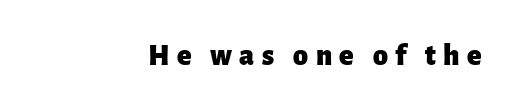
The image shows 30 px heavy sans-serif type, upright; set unusually wide letter spacing (+0.25 em), not underlined; low stroke contrast and a medium x-height.
